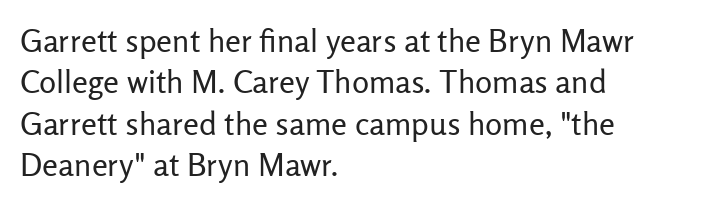
Q: Is the text bold? A: No.
Q: Is the text italic (slanted)? A: No, it is upright.
Q: Is the typeface a serif or a sans-serif typeface? A: Sans-serif.
Q: Is the text underlined? A: No.
Q: How is the paragraph aligned? A: Left-aligned.
Q: Is the spacing between letters normal or unusually wide? A: Normal.
Q: Is the spacing between lines tight, normal or loose? A: Normal.
Q: Width (condensed, normal, or wide)? A: Normal.
Q: Stroke contrast? A: Low.
Q: x-height? A: Medium.
Q: Monospaced? A: No.
